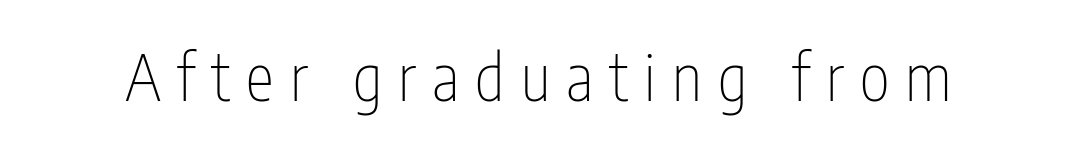
Q: Is the text bold? A: No.
Q: Is the text italic (slanted)? A: No, it is upright.
Q: Is the typeface a serif or a sans-serif typeface? A: Sans-serif.
Q: Is the text underlined? A: No.
Q: Is the spacing between letters normal or unusually wide? A: Unusually wide.
Q: Width (condensed, normal, or wide)? A: Condensed.
Q: Stroke contrast? A: Low.
Q: x-height? A: Medium.
Q: Monospaced? A: No.
